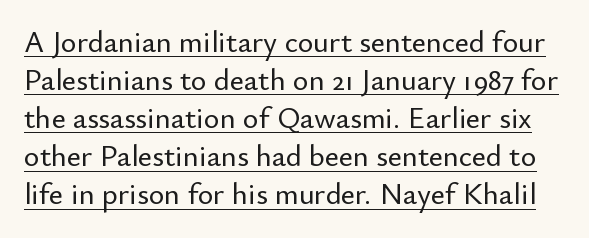
Each letter keeps its own natural width here, so spacing adapts to shape. Posture: vertical. Tracking here is standard; glyphs follow each other at the usual distance. Check the space under the baseline: a stroke is drawn there. Leading: standard. Typographically, this falls in the sans-serif category.
